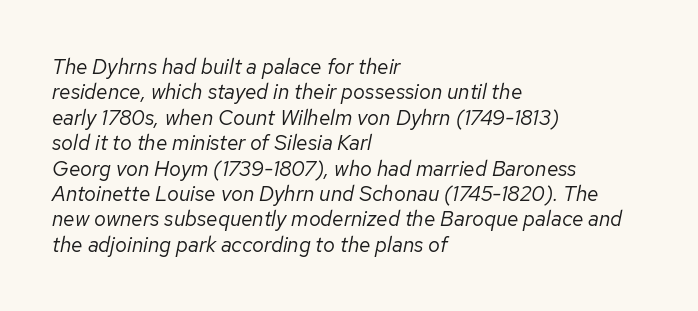
Does extra space separate the letters? No, they use regular spacing. The axis of the letterforms is tilted away from vertical. Nobody drew a line under any word here. Visually the block forms a straight wall on the left and a jagged coastline on the right.
